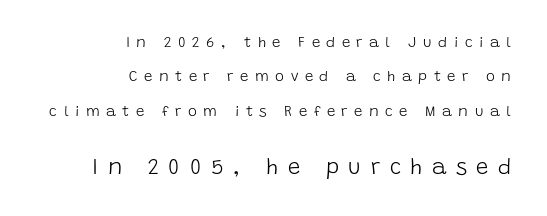
Is the letter spacing exaggerated? Yes — the characters are pushed far apart. The strokes are not fattened; the text isn't bold. The typesetter chose a ragged-left arrangement here. Loosely led — the rows are spread out.
